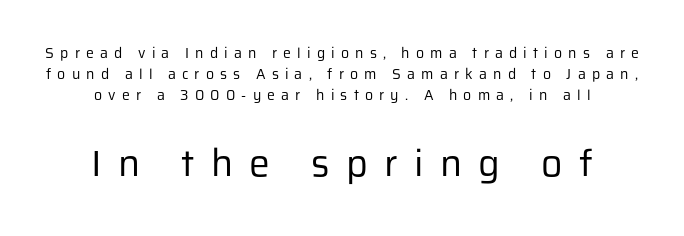
The image shows 37 px regular-weight sans-serif type, upright; set centered, normal line spacing (1.49x), unusually wide letter spacing (+0.44 em), not underlined; the second (bottom) block is 2.64x larger; low stroke contrast and a medium x-height.
